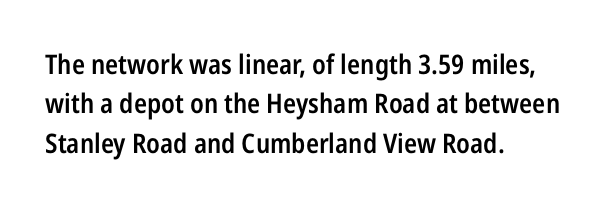
The image shows 27 px text type, upright; set left-aligned, normal line spacing (1.46x), normal letter spacing, not underlined.
